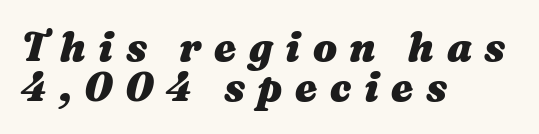
Q: Is the text bold? A: Yes.
Q: Is the text italic (slanted)? A: Yes, it leans right by about 16 degrees.
Q: Is the text underlined? A: No.
Q: How is the paragraph aligned? A: Left-aligned.
Q: Is the spacing between letters normal or unusually wide? A: Unusually wide.
Q: Is the spacing between lines tight, normal or loose? A: Tight.
Q: Width (condensed, normal, or wide)? A: Wide.
Q: Stroke contrast? A: Medium.
Q: x-height? A: Medium.
Q: Monospaced? A: No.
